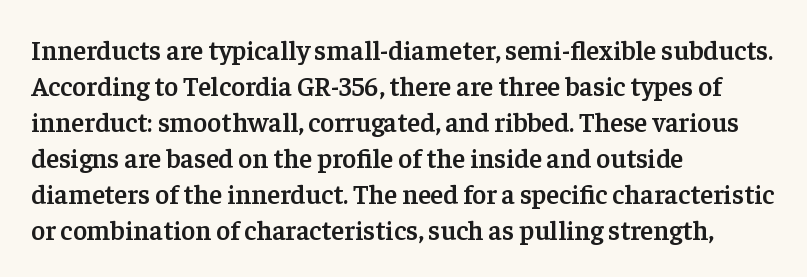
The image shows 27 px text type, upright; set left-aligned, normal line spacing (1.33x), normal letter spacing, not underlined.
